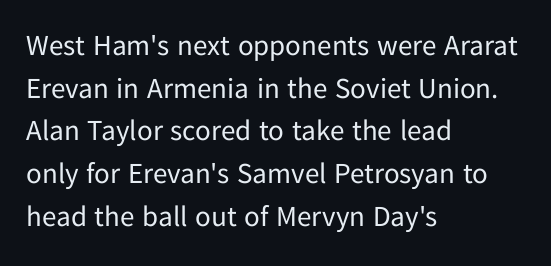
The specimen omits any rule beneath the text block's lines. This is sans-serif lettering, the kind often seen on screens and signage. Horizontally, the lines are justified to the leading edge only. Evenly set lines give the paragraph a standard silhouette. The specimen reads as upright at a glance. Stroke mass is kept to a normal reading level or below.
